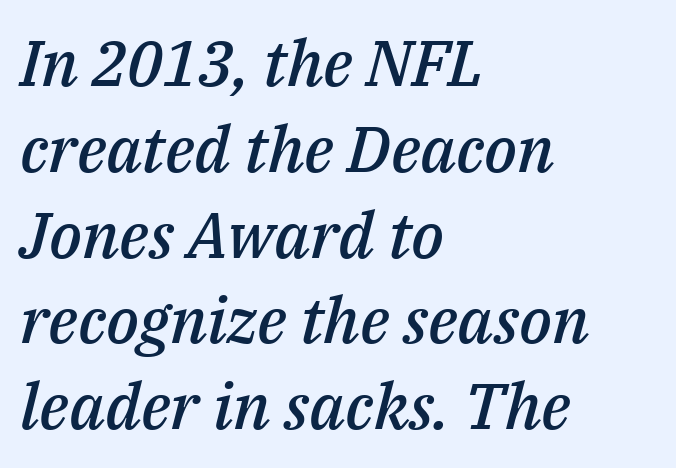
{"italic": "yes", "lean": "right", "slant_degrees": 14, "bold": "semi", "weight": "semibold", "width": "normal", "stroke_contrast": "medium", "x_height": "medium", "monospaced": "no", "underline": "no", "align": "left", "line_spacing": "normal", "line_spacing_ratio": 1.34, "letter_spacing": "normal", "letter_spacing_em": 0.0, "glyph_px": 64}
